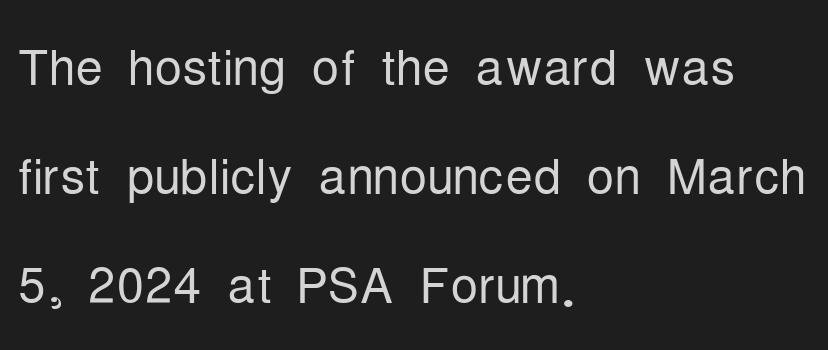
{"serif": "no", "italic": "no", "bold": "no", "weight": "light", "width": "condensed", "stroke_contrast": "low", "x_height": "medium", "monospaced": "no", "underline": "no", "align": "left", "line_spacing": "normal", "line_spacing_ratio": 1.58, "letter_spacing": "normal", "letter_spacing_em": 0.0, "glyph_px": 69}
